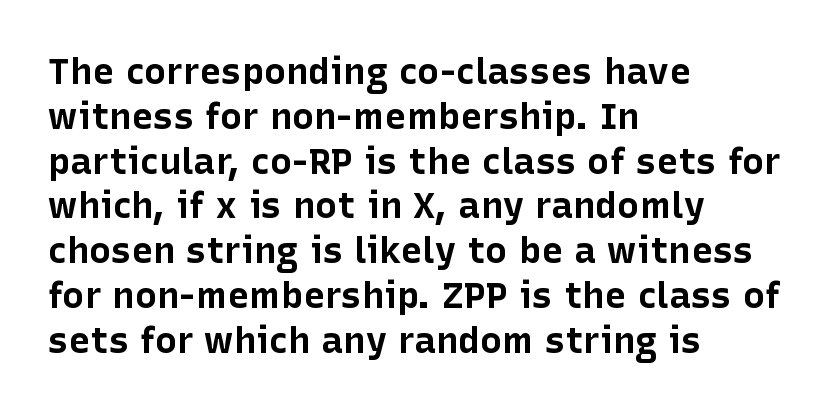
Note the varied advance widths — an 'i' is clearly narrower than an 'm'. Tall strokes in this sample are plumb rather than angled. The face used here is rendered with its standard letterfit. Which margin do the lines hug? The left one — the right edge is uneven. Each letter's strokes conclude bluntly, with no projecting serifs. Descender tails drop into unmarked territory.
